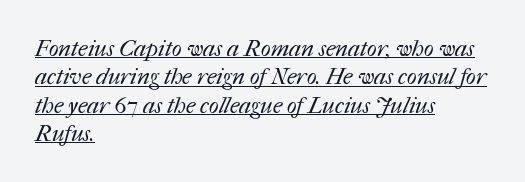
{"bold": "no", "underline": "yes", "align": "left", "line_spacing_ratio": 1.23, "letter_spacing": "normal", "letter_spacing_em": 0.0, "glyph_px": 23}
